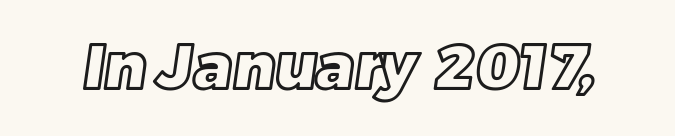
Varying glyph widths throughout — classic text-font behaviour. Characters follow at the spacing the type designer built in. The foot of each line stays bare and open.
